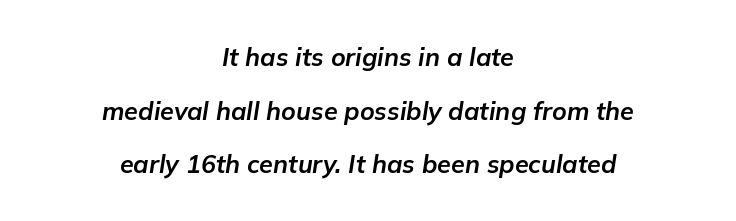
Q: Is the text bold? A: Yes.
Q: Is the text italic (slanted)? A: Yes, it leans right by about 9 degrees.
Q: Is the text underlined? A: No.
Q: How is the paragraph aligned? A: Centered.
Q: Is the spacing between letters normal or unusually wide? A: Normal.
Q: Is the spacing between lines tight, normal or loose? A: Loose.
